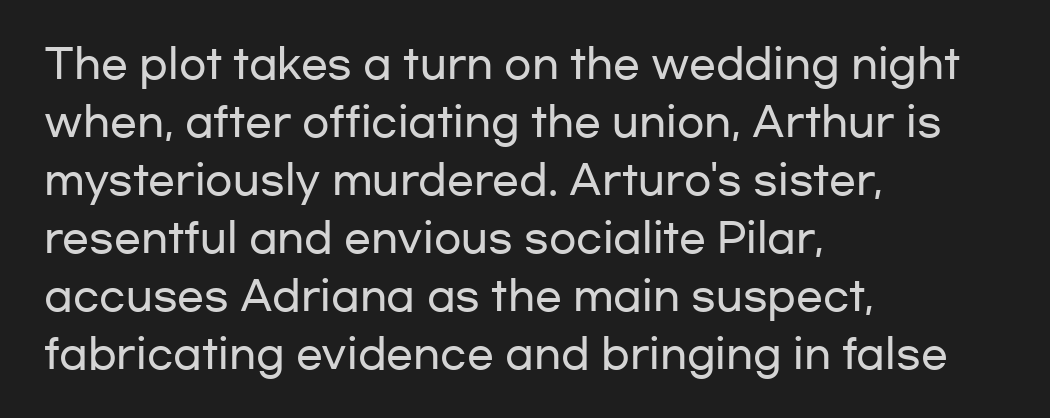
A roman cut, with each character standing at attention. Serifs: no, the terminals of the letterforms are clean. No word sits above an underline. The typesetter chose a ragged-right arrangement here.
